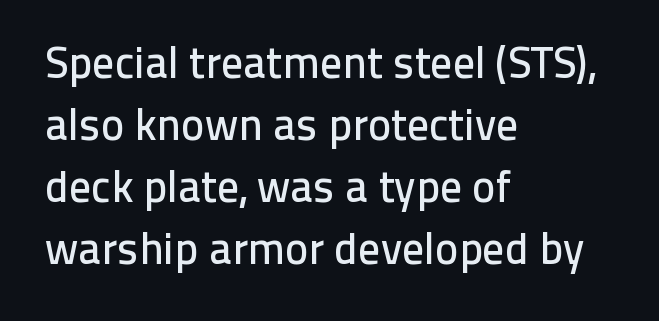
Students, note that the glyphs here touch the page at normal intervals. This is roman type, the default non-slanted kind. The designer left line spacing at the default. Each letter keeps its own natural width here, so spacing adapts to shape. The characters display no serif detailing; their extremities are plain.
